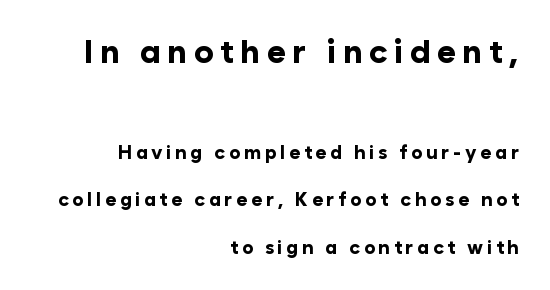
The rendering uses natural spacing where letterforms have individual widths. Rendered with straight, roman letterforms. What kind of face is this? One without serifs — a sans. The passage is arranged like a letterhead date or caption credit — flush right. Bigger letters appear in the top chunk; the bottom chunk is reduced. Interline gaps are noticeably wide in this sample.
